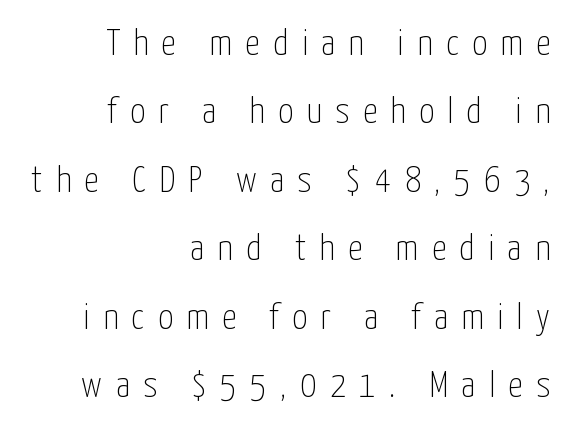
The image shows 37 px thin, condensed sans-serif type, upright; set right-aligned, line spacing 1.85x, unusually wide letter spacing (+0.36 em), not underlined; low stroke contrast and a medium x-height.
